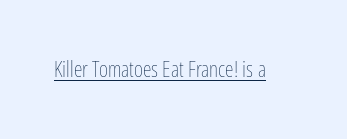
Q: Is the text bold? A: No.
Q: Is the text italic (slanted)? A: No, it is upright.
Q: Is the text underlined? A: Yes.
Q: Is the spacing between letters normal or unusually wide? A: Normal.
